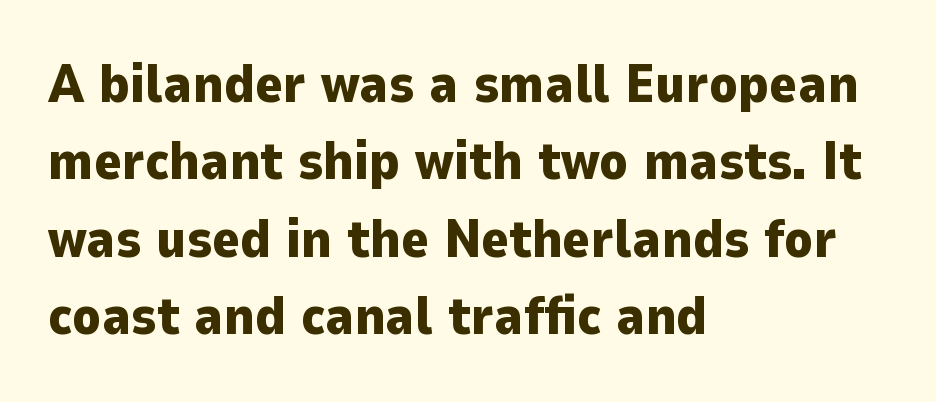
Each glyph is drawn with heavy, bold strokes. These lines were composed using upright roman letters. Just letters on the line, the space beneath them empty. Reading down the column, the eye jumps a familiar distance to each next line.
